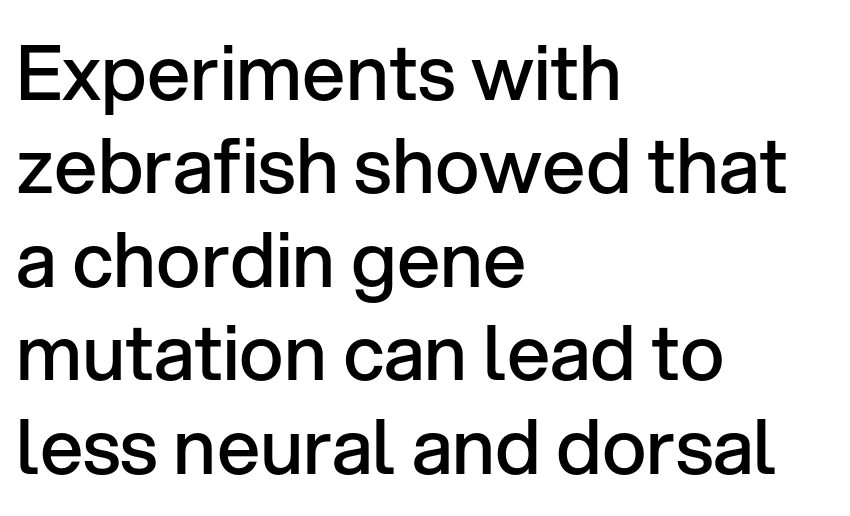
The image shows 76 px semibold sans-serif type, upright; set left-aligned, line spacing 1.23x, normal letter spacing, not underlined; low stroke contrast and a medium x-height.
